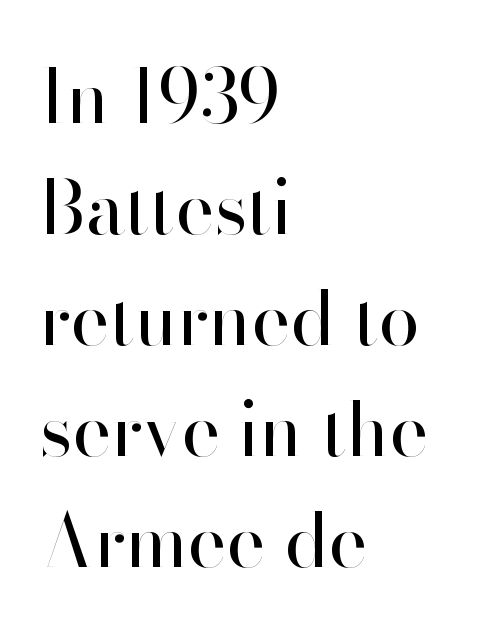
{"serif": "no", "italic": "no", "bold": "no", "weight": "regular", "width": "normal", "stroke_contrast": "high", "x_height": "small", "monospaced": "no", "underline": "no", "align": "left", "line_spacing": "normal", "line_spacing_ratio": 1.5, "letter_spacing": "normal", "letter_spacing_em": 0.0, "glyph_px": 74}
